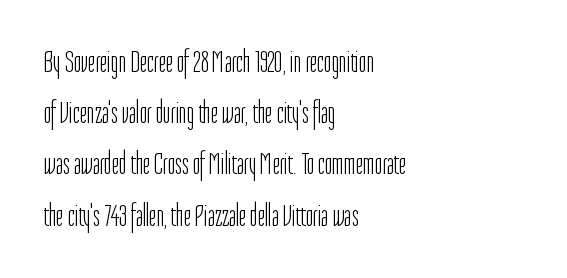
{"serif": "no", "italic": "no", "bold": "no", "weight": "light", "width": "condensed", "stroke_contrast": "low", "x_height": "medium", "monospaced": "no", "underline": "no", "align": "left", "line_spacing": "normal", "line_spacing_ratio": 1.6, "letter_spacing": "normal", "letter_spacing_em": 0.0, "glyph_px": 32}
